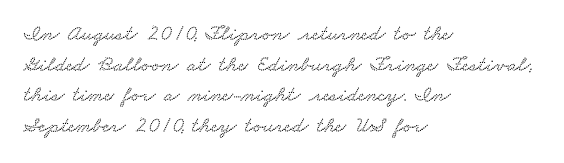
{"underline": "no", "align": "left", "line_spacing": "normal", "line_spacing_ratio": 1.39, "letter_spacing": "normal", "letter_spacing_em": 0.0, "glyph_px": 22}
